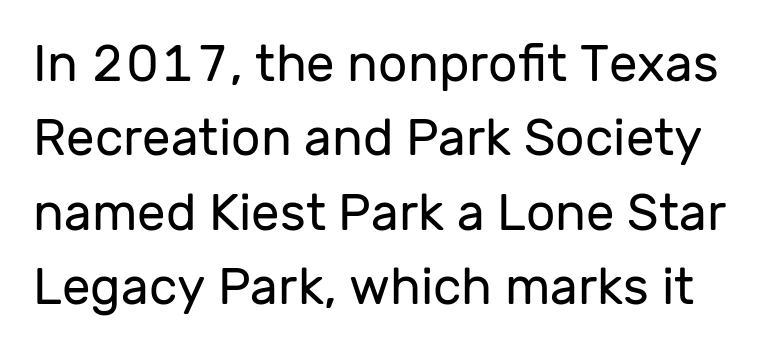
Q: Is the text bold? A: No.
Q: Is the text italic (slanted)? A: No, it is upright.
Q: Is the typeface a serif or a sans-serif typeface? A: Sans-serif.
Q: Is the text underlined? A: No.
Q: Is the spacing between letters normal or unusually wide? A: Normal.
Q: Is the spacing between lines tight, normal or loose? A: Normal.
Q: Width (condensed, normal, or wide)? A: Normal.
Q: Stroke contrast? A: Low.
Q: x-height? A: Medium.
Q: Monospaced? A: No.
